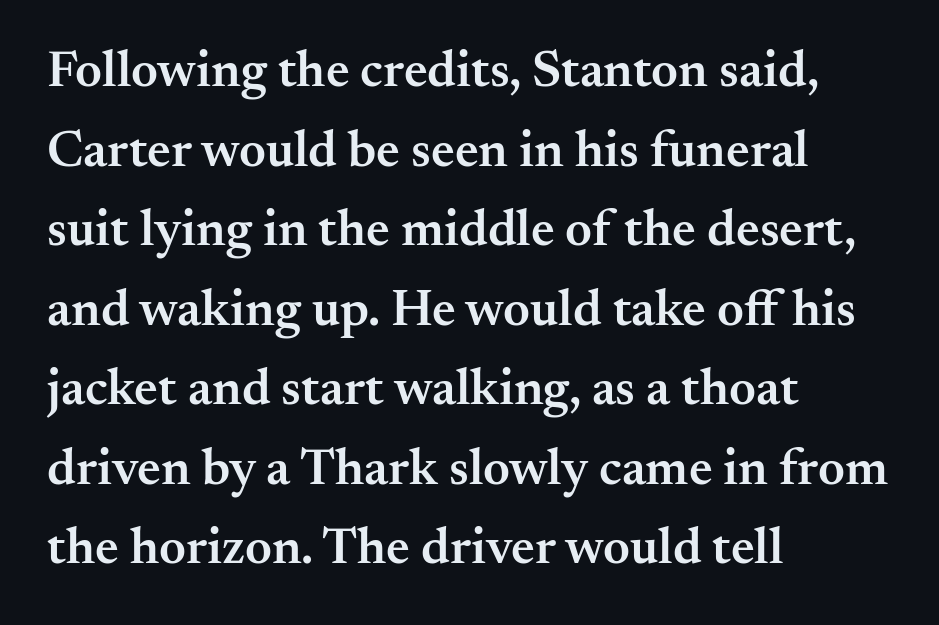
Where is the straight margin? On the left. Whoever set this chose a conventional vertical rhythm. The type family on display is of the serif kind. The specimen omits any rule beneath the text block's lines. Do the characters align in a grid? No, the font is proportional.
